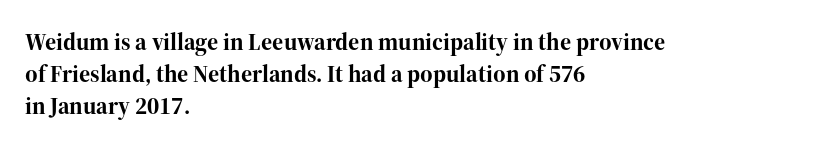
The image shows 24 px bold type, upright; set left-aligned, normal line spacing (1.33x), normal letter spacing, not underlined.
